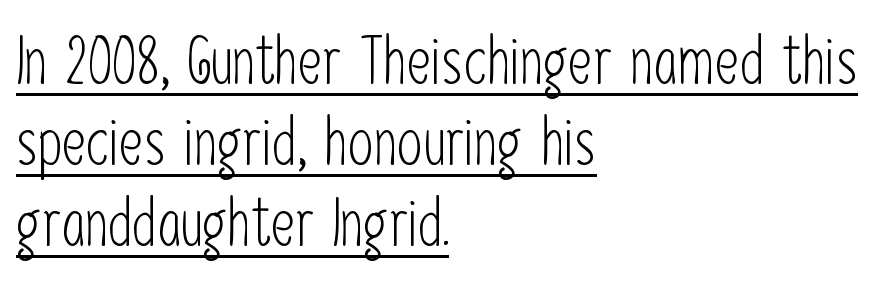
Q: Is the text bold? A: No.
Q: Is the text italic (slanted)? A: No, it is upright.
Q: Is the typeface a serif or a sans-serif typeface? A: Sans-serif.
Q: Is the text underlined? A: Yes.
Q: How is the paragraph aligned? A: Left-aligned.
Q: Is the spacing between letters normal or unusually wide? A: Normal.
Q: Width (condensed, normal, or wide)? A: Condensed.
Q: Stroke contrast? A: Low.
Q: x-height? A: Medium.
Q: Monospaced? A: No.
